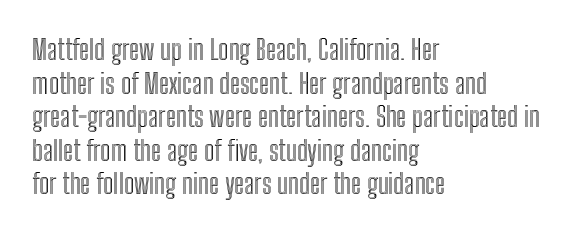
Q: Is the text italic (slanted)? A: No, it is upright.
Q: Is the text underlined? A: No.
Q: How is the paragraph aligned? A: Left-aligned.
Q: Is the spacing between letters normal or unusually wide? A: Normal.
Q: Width (condensed, normal, or wide)? A: Condensed.
Q: x-height? A: Medium.
Q: Monospaced? A: No.
